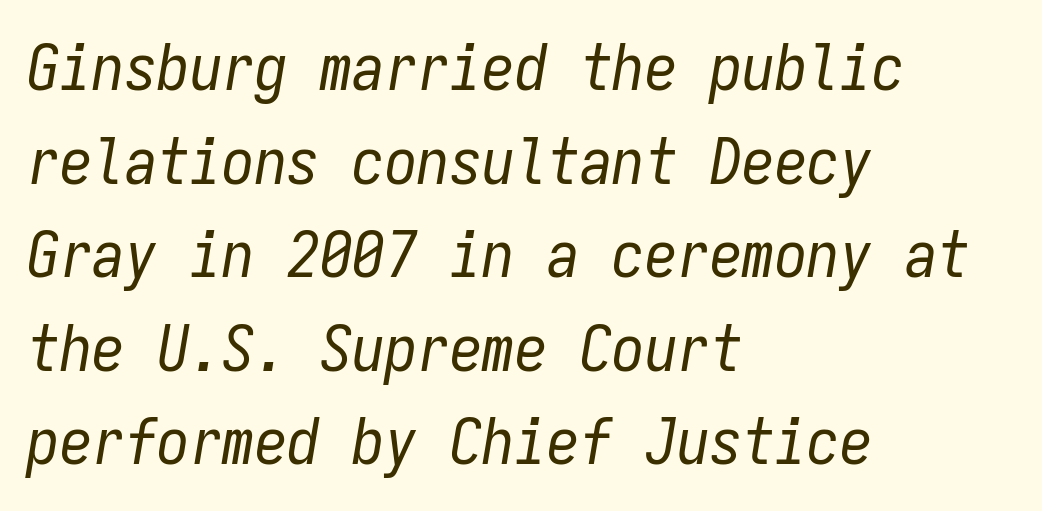
Q: Is the text bold? A: No.
Q: Is the text italic (slanted)? A: Yes, it leans right by about 9 degrees.
Q: Is the text underlined? A: No.
Q: How is the paragraph aligned? A: Left-aligned.
Q: Is the spacing between letters normal or unusually wide? A: Normal.
Q: Is the spacing between lines tight, normal or loose? A: Normal.
Q: Width (condensed, normal, or wide)? A: Condensed.
Q: Stroke contrast? A: Low.
Q: x-height? A: Medium.
Q: Monospaced? A: Yes.
